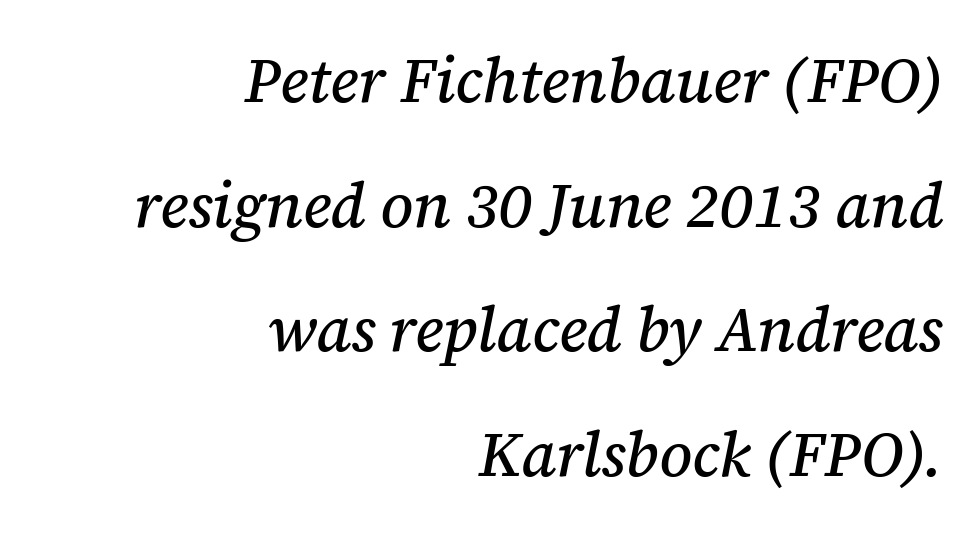
{"serif": "yes", "italic": "yes", "lean": "right", "slant_degrees": 12, "width": "normal", "stroke_contrast": "medium", "x_height": "medium", "monospaced": "no", "underline": "no", "align": "right", "line_spacing": "loose", "line_spacing_ratio": 2.01, "letter_spacing": "normal", "letter_spacing_em": 0.0, "glyph_px": 62}
